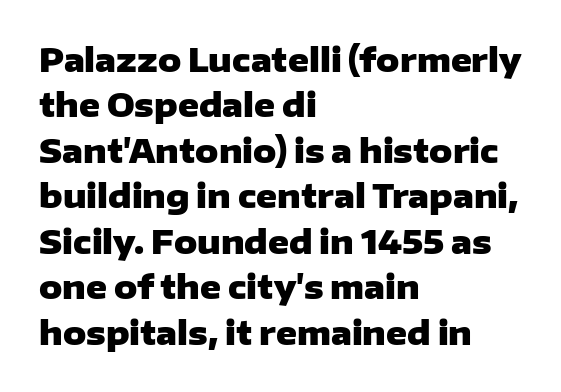
{"serif": "no", "italic": "no", "bold": "yes", "weight": "heavy", "width": "wide", "stroke_contrast": "low", "x_height": "medium", "monospaced": "no", "underline": "no", "align": "left", "line_spacing": "normal", "line_spacing_ratio": 1.42, "letter_spacing": "normal", "letter_spacing_em": 0.0, "glyph_px": 32}
